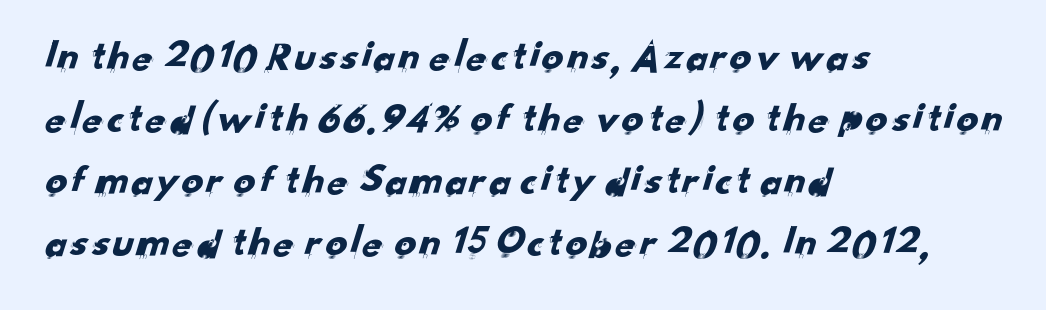
{"serif": "no", "width": "normal", "stroke_contrast": "low", "x_height": "small", "monospaced": "no", "underline": "no", "align": "left", "line_spacing": "normal", "line_spacing_ratio": 1.44, "letter_spacing": "normal", "letter_spacing_em": 0.0, "glyph_px": 43}
